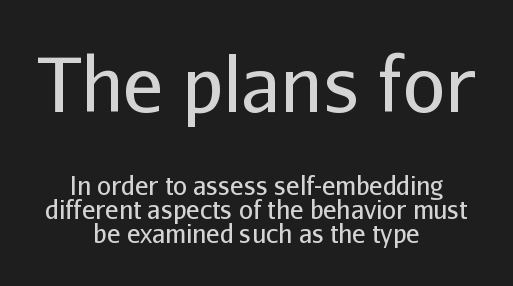
Each row of text sits above clean, open space. The designer gave the opening block more size than the closing block. The specimen reads as upright at a glance. If you measured baseline to baseline, you'd find a short distance. Look at the tracking — it's just the regular setting, nothing added. Proportional: the letters do not fall into vertical columns.
